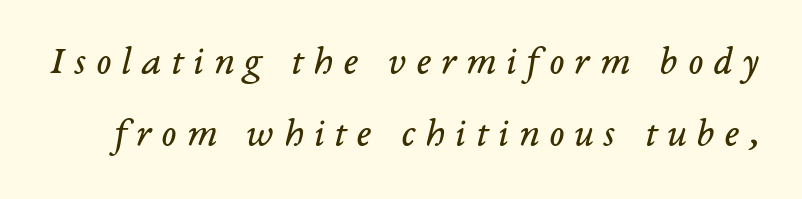
Heft: none added — not bold. Character widths vary here, with narrow letters taking less room than wide ones. The passage shown is not underscored anywhere. Is the type slanted? Yes — the strokes lean at a clear angle.
